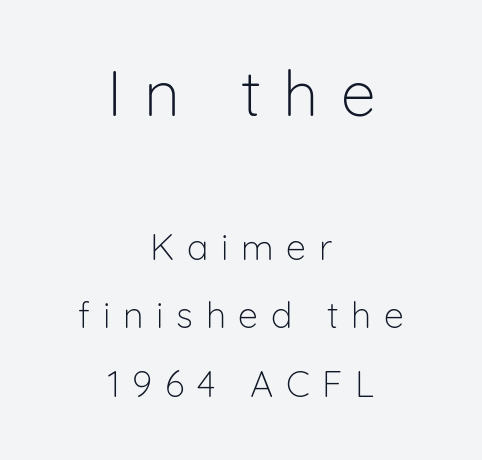
The line-height multiplier appears high, well above default. Letters have the restrained weight of plain body copy at most. This sample uses a sans-serif face. Proportional: the letters do not fall into vertical columns.
